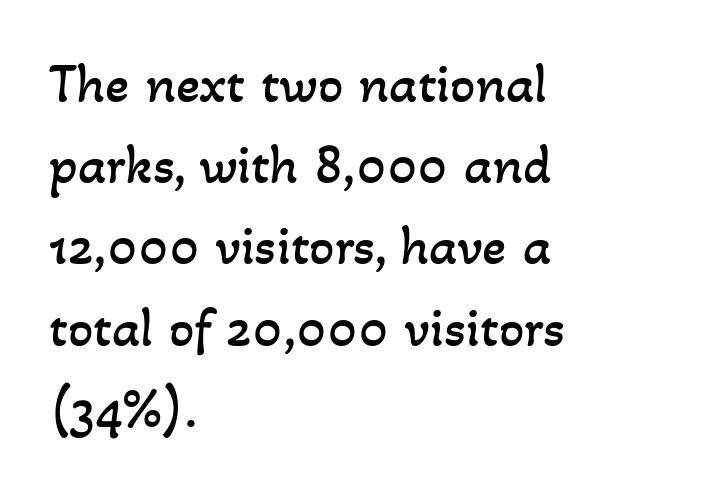
The image shows 56 px regular-weight type; set left-aligned, normal line spacing (1.45x), normal letter spacing, not underlined; low stroke contrast and a small x-height.
